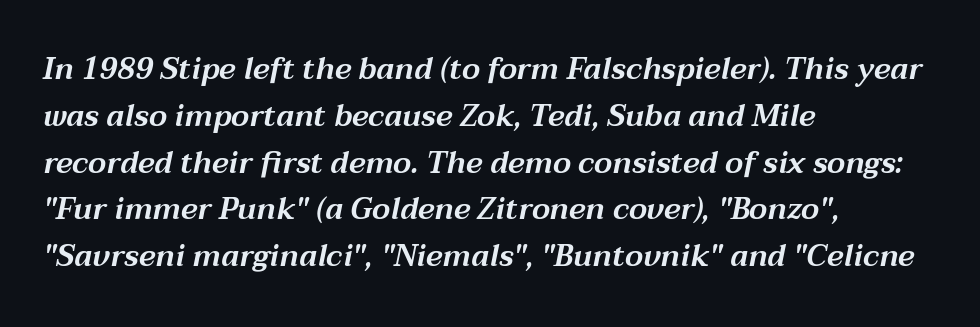
The image shows 30 px wide type, italic (leaning right); set left-aligned, normal line spacing (1.56x), normal letter spacing, not underlined; medium stroke contrast and a medium x-height.
